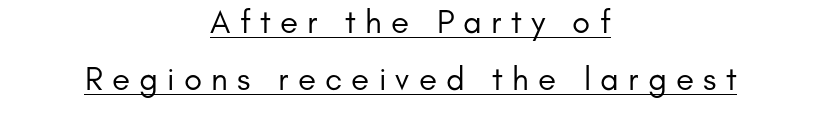
A typesetter would call this heavily tracked-out type. The characters display no serif detailing; their extremities are plain. Students, observe the line beneath the letters — that is underlining. The typesetting does not lean heavy: it is not bold. A typesetter would call this proportional, since set widths differ per character.
